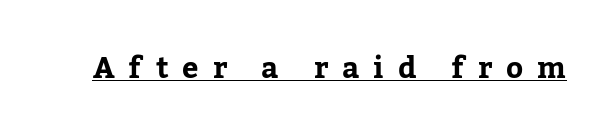
Q: Is the text italic (slanted)? A: No, it is upright.
Q: Is the typeface a serif or a sans-serif typeface? A: Serif.
Q: Is the text underlined? A: Yes.
Q: Is the spacing between letters normal or unusually wide? A: Unusually wide.
Q: Width (condensed, normal, or wide)? A: Normal.
Q: Stroke contrast? A: Low.
Q: x-height? A: Medium.
Q: Monospaced? A: No.
